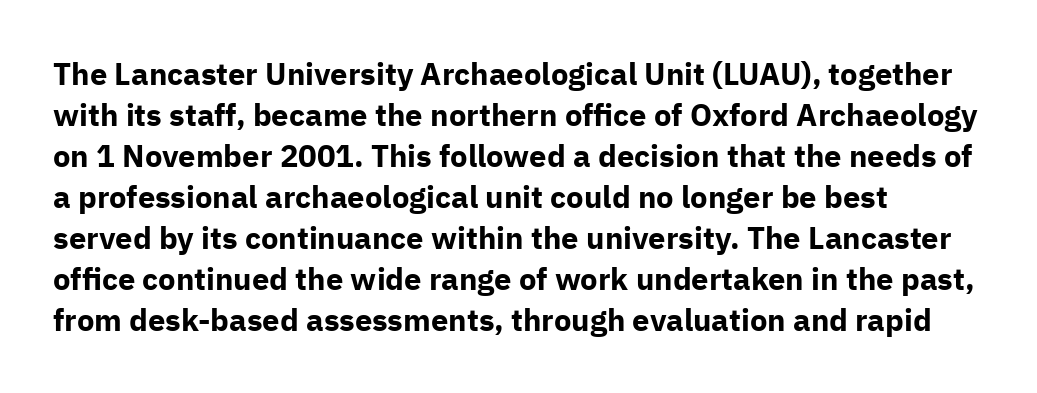
The image shows 31 px bold sans-serif type, upright; set left-aligned, normal line spacing (1.32x), normal letter spacing, not underlined; low stroke contrast and a medium x-height.
